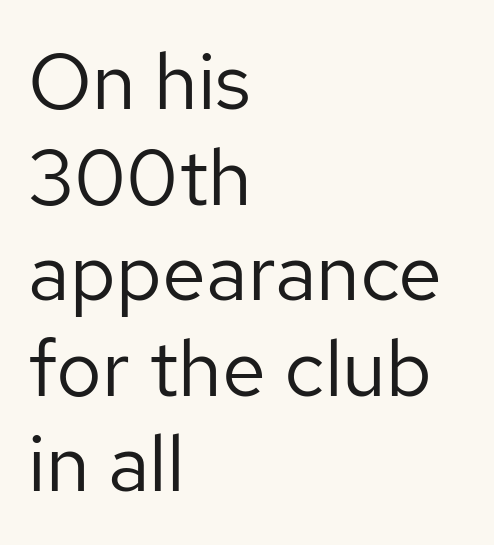
Q: Is the text bold? A: No.
Q: Is the text italic (slanted)? A: No, it is upright.
Q: Is the typeface a serif or a sans-serif typeface? A: Sans-serif.
Q: Is the text underlined? A: No.
Q: How is the paragraph aligned? A: Left-aligned.
Q: Is the spacing between letters normal or unusually wide? A: Normal.
Q: Width (condensed, normal, or wide)? A: Normal.
Q: Stroke contrast? A: Low.
Q: x-height? A: Medium.
Q: Monospaced? A: No.
